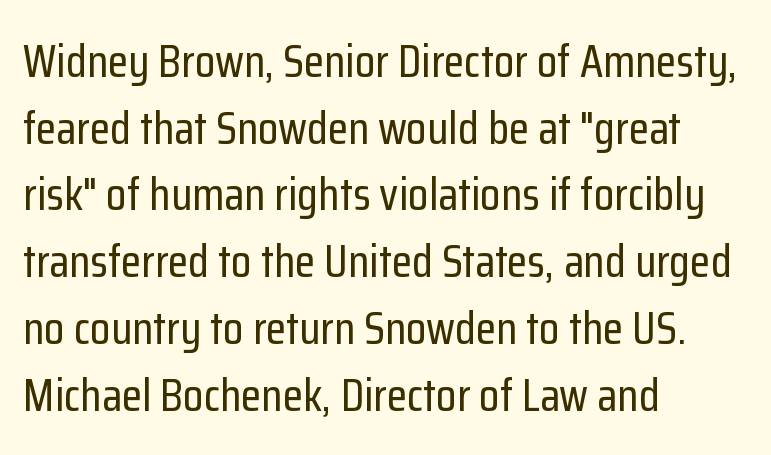
{"serif": "no", "italic": "no", "width": "condensed", "stroke_contrast": "low", "x_height": "medium", "monospaced": "no", "underline": "no", "align": "left", "line_spacing": "normal", "line_spacing_ratio": 1.42, "letter_spacing": "normal", "letter_spacing_em": 0.0, "glyph_px": 47}
